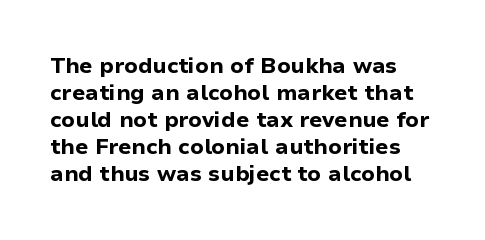
Q: Is the text bold? A: Yes.
Q: Is the text italic (slanted)? A: No, it is upright.
Q: Is the text underlined? A: No.
Q: Is the spacing between letters normal or unusually wide? A: Normal.
